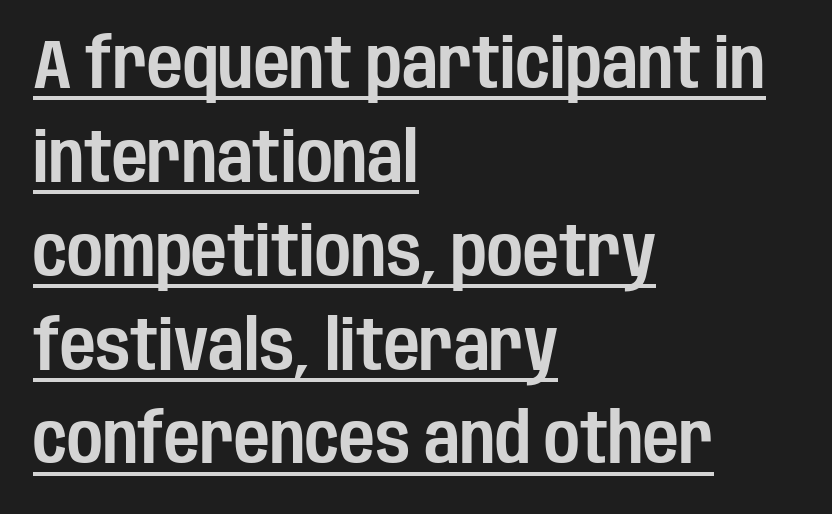
Q: Is the text italic (slanted)? A: No, it is upright.
Q: Is the typeface a serif or a sans-serif typeface? A: Sans-serif.
Q: Is the text underlined? A: Yes.
Q: How is the paragraph aligned? A: Left-aligned.
Q: Is the spacing between letters normal or unusually wide? A: Normal.
Q: Is the spacing between lines tight, normal or loose? A: Normal.
Q: Width (condensed, normal, or wide)? A: Condensed.
Q: Stroke contrast? A: Low.
Q: x-height? A: Large.
Q: Monospaced? A: No.
